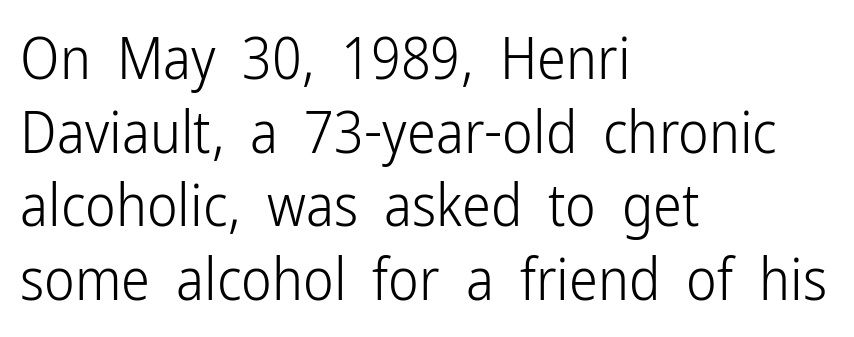
The image shows 58 px light, condensed sans-serif type, upright; set left-aligned, normal line spacing (1.27x), normal letter spacing, not underlined; low stroke contrast and a medium x-height.
